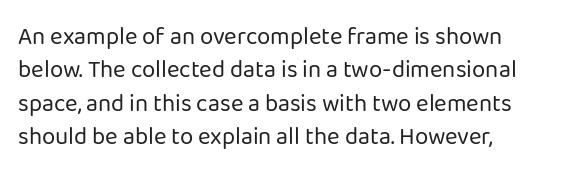
The image shows 24 px text type, upright; set left-aligned, normal line spacing (1.39x), normal letter spacing, not underlined.
